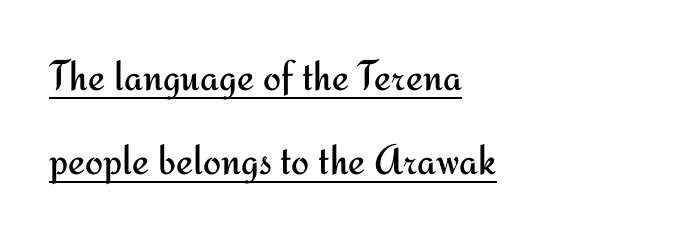
The image shows 43 px regular-weight sans-serif type, upright; set left-aligned, loose line spacing (1.96x), normal letter spacing, underlined; medium stroke contrast and a small x-height.
